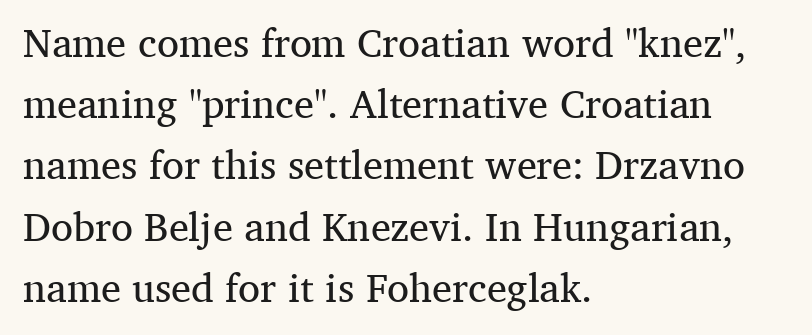
{"serif": "yes", "italic": "no", "bold": "no", "weight": "regular", "width": "normal", "stroke_contrast": "medium", "x_height": "medium", "monospaced": "no", "underline": "no", "align": "left", "line_spacing": "normal", "line_spacing_ratio": 1.53, "letter_spacing": "normal", "letter_spacing_em": 0.0, "glyph_px": 40}
